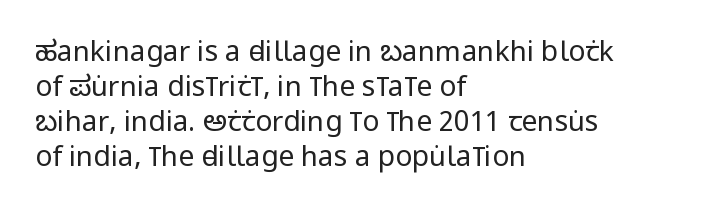
The image shows 28 px regular-weight, condensed sans-serif type, upright; set left-aligned, normal line spacing (1.25x), normal letter spacing, not underlined; low stroke contrast and a large x-height.
